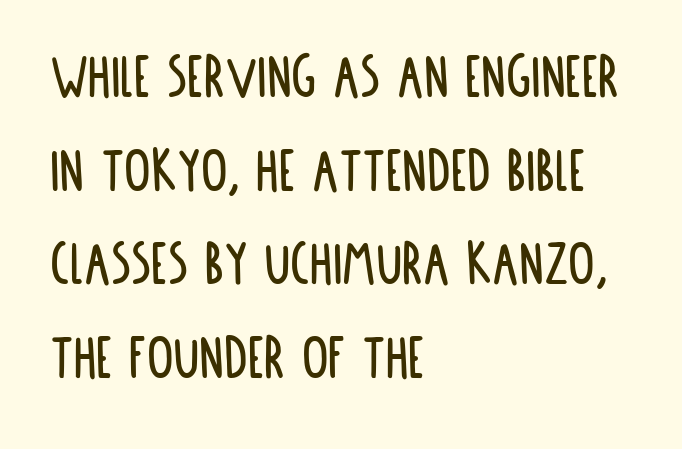
{"serif": "no", "italic": "no", "width": "condensed", "stroke_contrast": "low", "x_height": "large", "monospaced": "no", "underline": "no", "align": "left", "line_spacing": "normal", "line_spacing_ratio": 1.42, "letter_spacing": "normal", "letter_spacing_em": 0.0, "glyph_px": 66}
